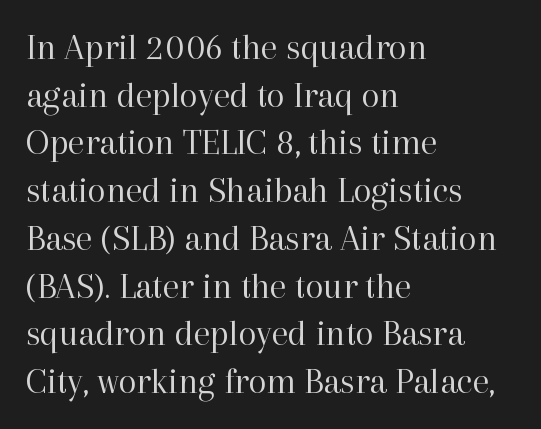
Q: Is the text bold? A: No.
Q: Is the text italic (slanted)? A: No, it is upright.
Q: Is the typeface a serif or a sans-serif typeface? A: Serif.
Q: Is the text underlined? A: No.
Q: How is the paragraph aligned? A: Left-aligned.
Q: Is the spacing between letters normal or unusually wide? A: Normal.
Q: Is the spacing between lines tight, normal or loose? A: Normal.
Q: Width (condensed, normal, or wide)? A: Normal.
Q: Stroke contrast? A: High.
Q: x-height? A: Medium.
Q: Monospaced? A: No.
